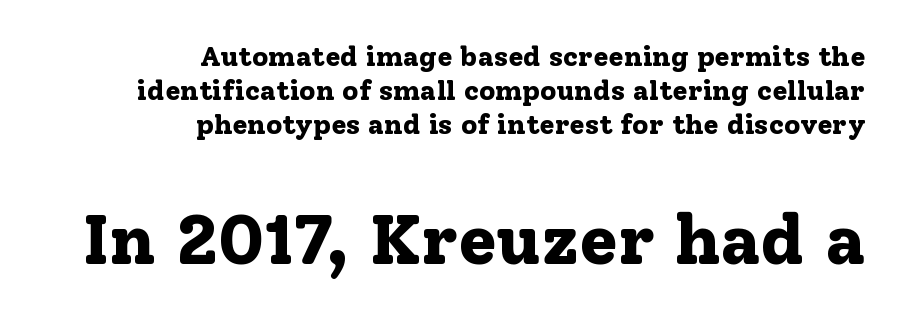
{"serif": "yes", "italic": "no", "bold": "yes", "weight": "bold", "width": "normal", "stroke_contrast": "low", "x_height": "medium", "monospaced": "no", "underline": "no", "align": "right", "line_spacing_ratio": 1.22, "letter_spacing": "normal", "letter_spacing_em": 0.0, "larger_block": "second", "size_ratio": 2.5, "glyph_px": 70}
